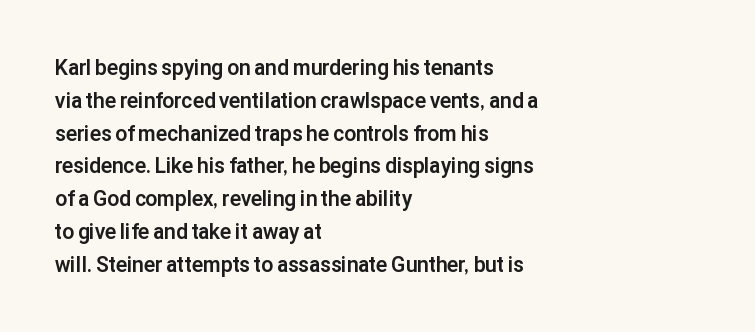
The image shows 21 px bold type, upright; set left-aligned, normal line spacing (1.56x), normal letter spacing, not underlined.
